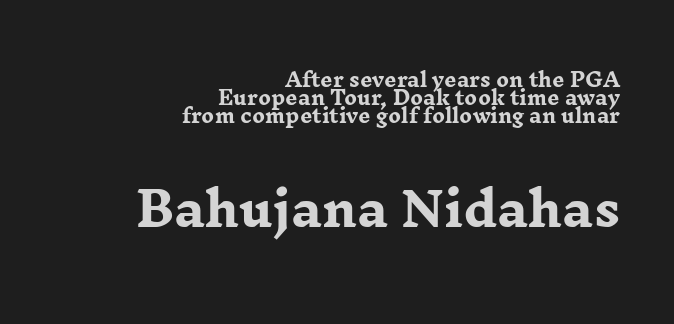
The image shows 47 px heavy, wide serif type, upright; set right-aligned, tight line spacing (0.96x), normal letter spacing, not underlined; the second (bottom) block is 2.47x larger; low stroke contrast and a medium x-height.
